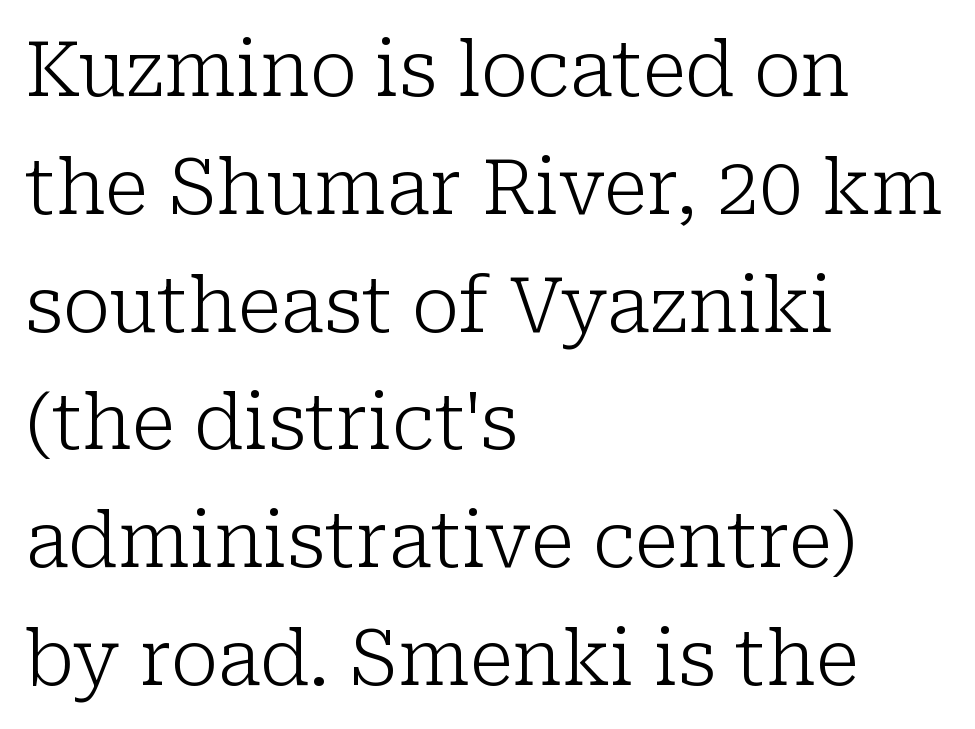
{"serif": "yes", "italic": "no", "bold": "no", "weight": "light", "width": "normal", "stroke_contrast": "low", "x_height": "medium", "monospaced": "no", "underline": "no", "align": "left", "line_spacing": "normal", "line_spacing_ratio": 1.55, "letter_spacing": "normal", "letter_spacing_em": 0.0, "glyph_px": 76}
